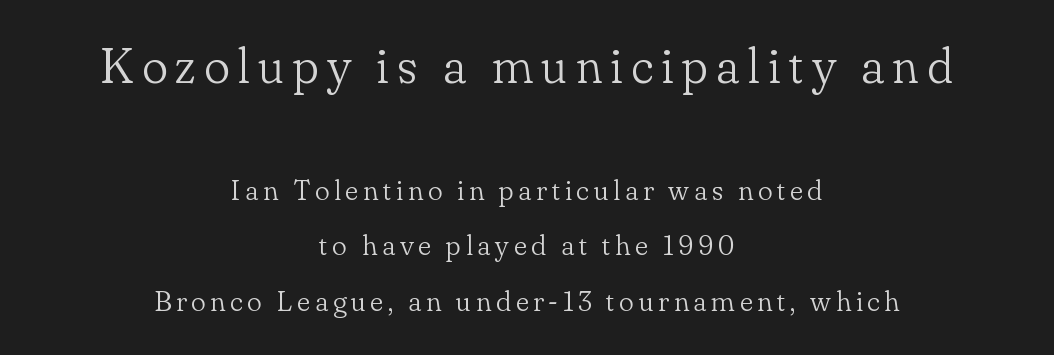
Q: Is the text bold? A: No.
Q: Is the text italic (slanted)? A: No, it is upright.
Q: Is the typeface a serif or a sans-serif typeface? A: Serif.
Q: Is the text underlined? A: No.
Q: How is the paragraph aligned? A: Centered.
Q: Is the spacing between lines tight, normal or loose? A: Loose.
Q: Which block of text is set in a larger size, the first (top) or the second (bottom)? A: The first (top) one.
Q: Width (condensed, normal, or wide)? A: Normal.
Q: Stroke contrast? A: Low.
Q: x-height? A: Small.
Q: Monospaced? A: No.
